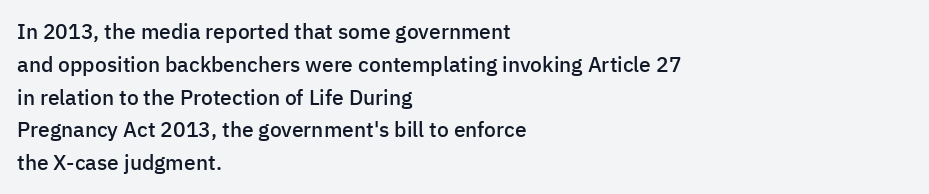
{"italic": "no", "bold": "semi", "underline": "no", "align": "left", "line_spacing": "normal", "line_spacing_ratio": 1.56, "letter_spacing": "normal", "letter_spacing_em": 0.0, "glyph_px": 21}
